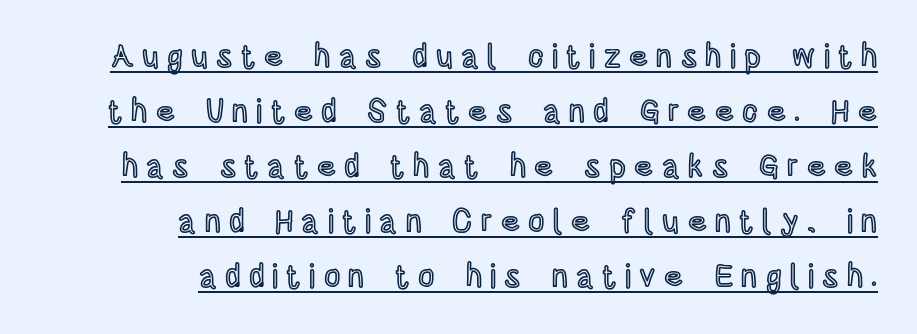
{"italic": "no", "width": "condensed", "x_height": "large", "monospaced": "no", "underline": "yes", "align": "right", "line_spacing_ratio": 1.72, "letter_spacing": "wide", "letter_spacing_em": 0.26, "glyph_px": 32}
